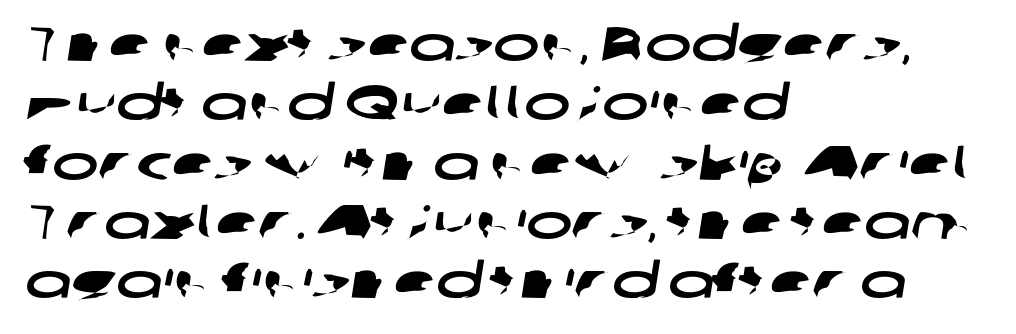
The image shows 49 px wide sans-serif type; set left-aligned, line spacing 1.21x, normal letter spacing, not underlined; low stroke contrast and a medium x-height.
